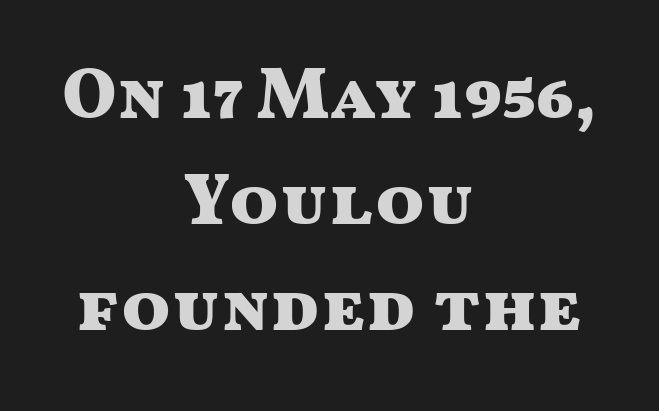
The image shows 72 px heavy, wide sans-serif type, upright; set centered, normal line spacing (1.47x), normal letter spacing, not underlined; medium stroke contrast and a medium x-height.
